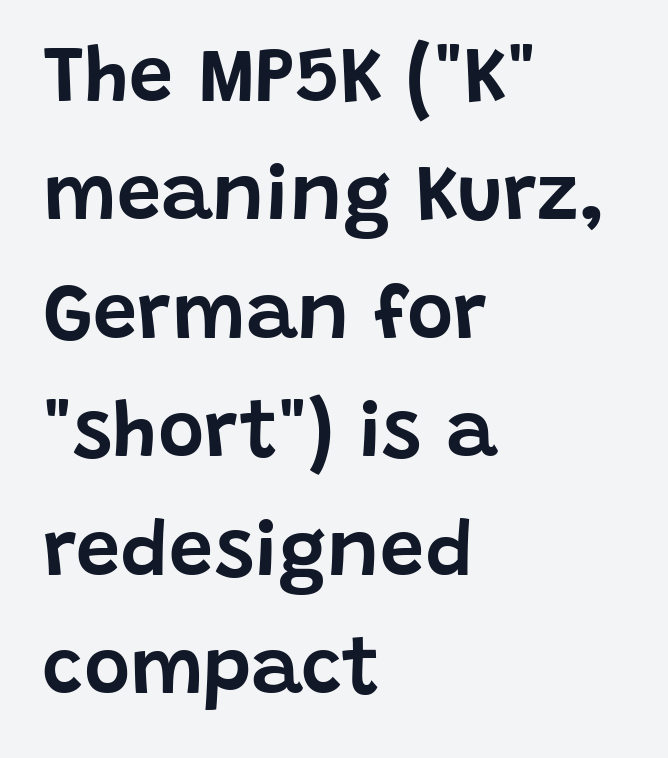
Q: Is the text italic (slanted)? A: No, it is upright.
Q: Is the typeface a serif or a sans-serif typeface? A: Sans-serif.
Q: Is the text underlined? A: No.
Q: How is the paragraph aligned? A: Left-aligned.
Q: Is the spacing between letters normal or unusually wide? A: Normal.
Q: Is the spacing between lines tight, normal or loose? A: Normal.
Q: Width (condensed, normal, or wide)? A: Normal.
Q: Stroke contrast? A: Low.
Q: x-height? A: Large.
Q: Monospaced? A: No.
